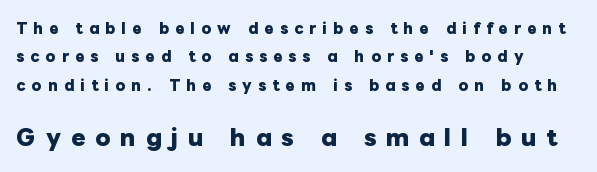
The image shows 22 px bold type, upright; set left-aligned, loose line spacing (2.03x), unusually wide letter spacing (+0.44 em), not underlined; the second (bottom) block is 1.57x larger.
